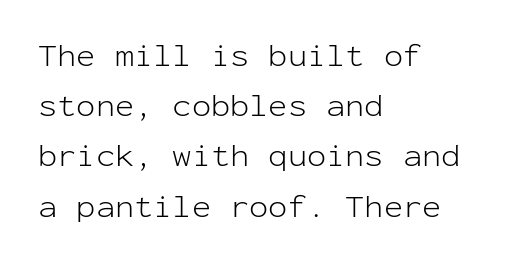
The image shows 32 px light sans-serif type, upright, monospaced; set left-aligned, normal line spacing (1.57x), normal letter spacing, not underlined; low stroke contrast and a medium x-height.
